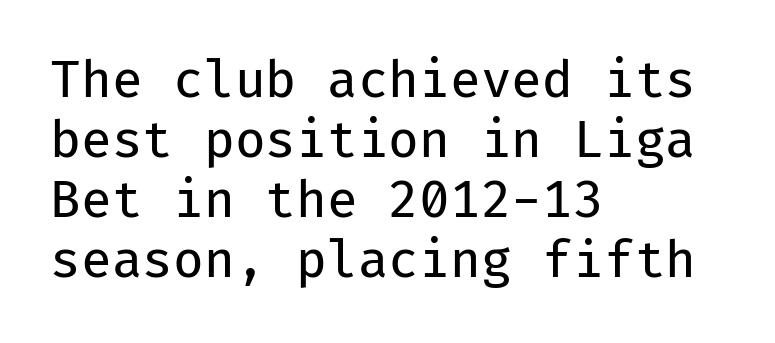
The image shows 50 px regular-weight sans-serif type, upright, monospaced; set left-aligned, line spacing 1.2x, normal letter spacing, not underlined; low stroke contrast and a medium x-height.
